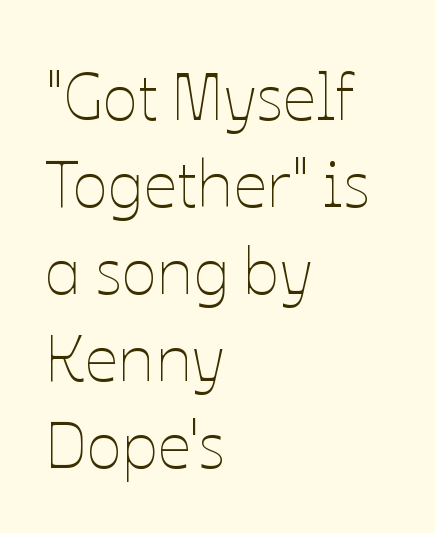
Q: Is the text bold? A: No.
Q: Is the text italic (slanted)? A: No, it is upright.
Q: Is the text underlined? A: No.
Q: How is the paragraph aligned? A: Left-aligned.
Q: Is the spacing between letters normal or unusually wide? A: Normal.
Q: Is the spacing between lines tight, normal or loose? A: Normal.
Q: Width (condensed, normal, or wide)? A: Normal.
Q: Stroke contrast? A: Low.
Q: x-height? A: Medium.
Q: Monospaced? A: No.
